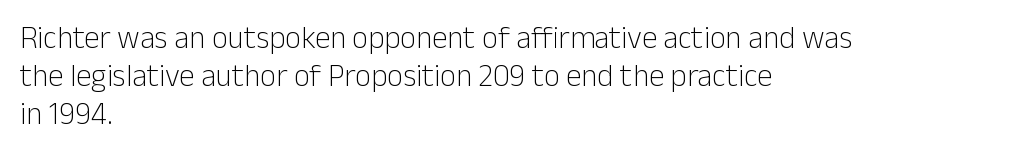
Q: Is the text bold? A: No.
Q: Is the text italic (slanted)? A: No, it is upright.
Q: Is the typeface a serif or a sans-serif typeface? A: Sans-serif.
Q: Is the text underlined? A: No.
Q: How is the paragraph aligned? A: Left-aligned.
Q: Is the spacing between letters normal or unusually wide? A: Normal.
Q: Width (condensed, normal, or wide)? A: Normal.
Q: Stroke contrast? A: Low.
Q: x-height? A: Medium.
Q: Monospaced? A: No.
